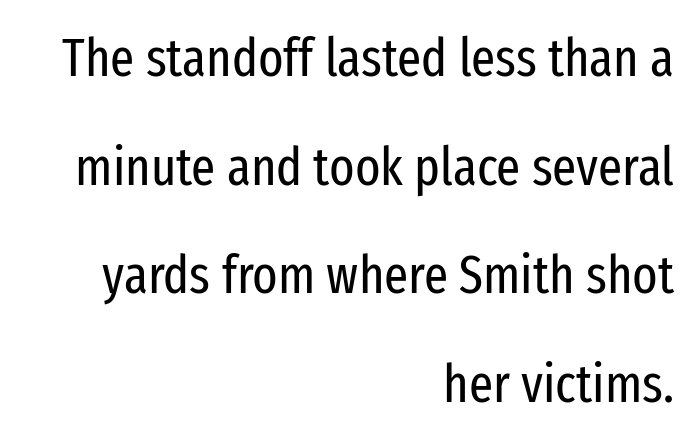
{"serif": "no", "italic": "no", "bold": "no", "weight": "regular", "width": "condensed", "stroke_contrast": "low", "x_height": "medium", "monospaced": "no", "underline": "no", "align": "right", "line_spacing": "loose", "line_spacing_ratio": 2.05, "letter_spacing": "normal", "letter_spacing_em": 0.0, "glyph_px": 53}
